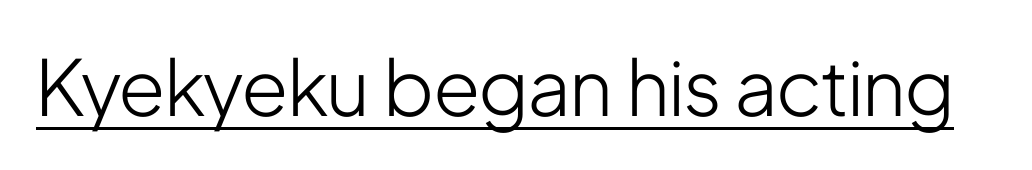
The image shows 77 px light, condensed sans-serif type, upright; set normal letter spacing, underlined; low stroke contrast and a medium x-height.
